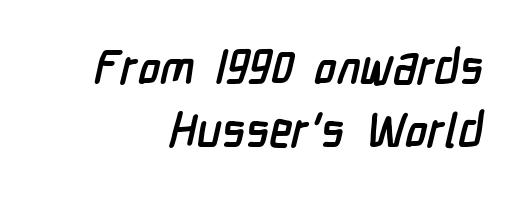
Q: Is the text bold? A: Yes.
Q: Is the typeface a serif or a sans-serif typeface? A: Sans-serif.
Q: Is the text underlined? A: No.
Q: How is the paragraph aligned? A: Right-aligned.
Q: Is the spacing between letters normal or unusually wide? A: Normal.
Q: Is the spacing between lines tight, normal or loose? A: Normal.
Q: Width (condensed, normal, or wide)? A: Condensed.
Q: Stroke contrast? A: Low.
Q: x-height? A: Medium.
Q: Monospaced? A: No.
